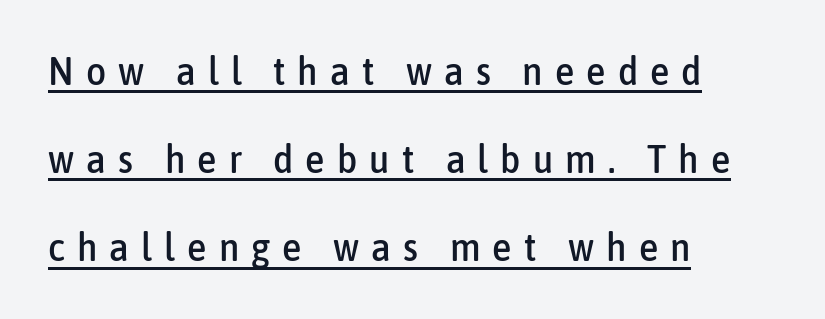
There is plenty of visible air inserted between adjacent glyphs. This sample trades compactness for vertical openness between lines. Reading down the block, your eye returns to a fixed left position each line. Every word sits above its own underline.
